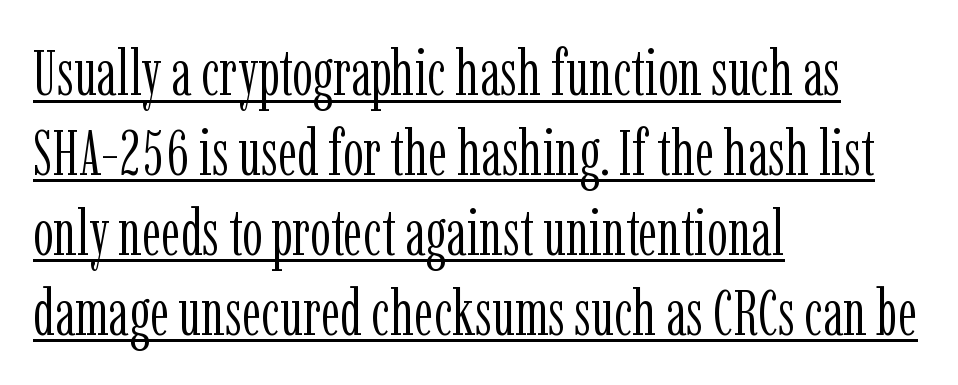
The image shows 65 px light, condensed serif type, upright; set left-aligned, line spacing 1.23x, normal letter spacing, underlined; low stroke contrast and a medium x-height.
